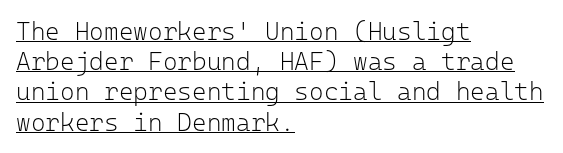
Q: Is the text bold? A: No.
Q: Is the text italic (slanted)? A: No, it is upright.
Q: Is the text underlined? A: Yes.
Q: How is the paragraph aligned? A: Left-aligned.
Q: Is the spacing between letters normal or unusually wide? A: Normal.
